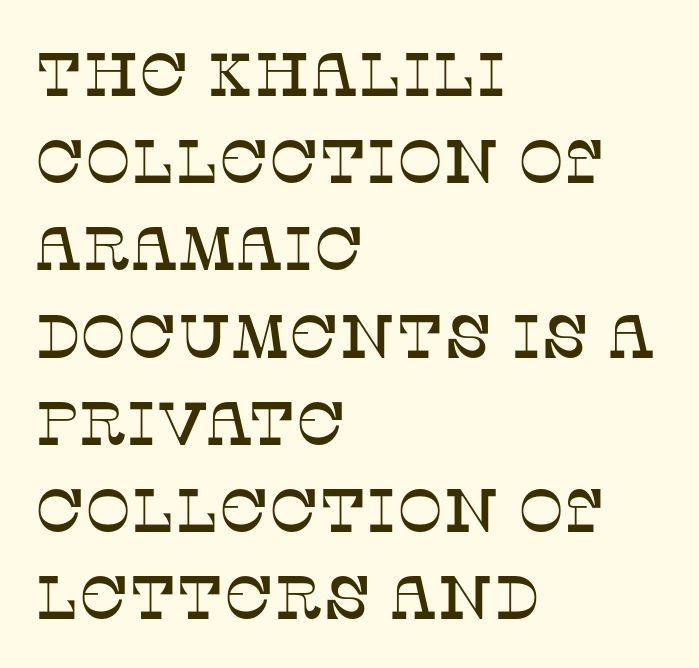
The rendering uses a moderate line-height, typical for paragraphs. These lines are rendered in a variable-pitch font. I'd call this a serif setting — the letters wear small feet. The passage shown is not underscored anywhere.
